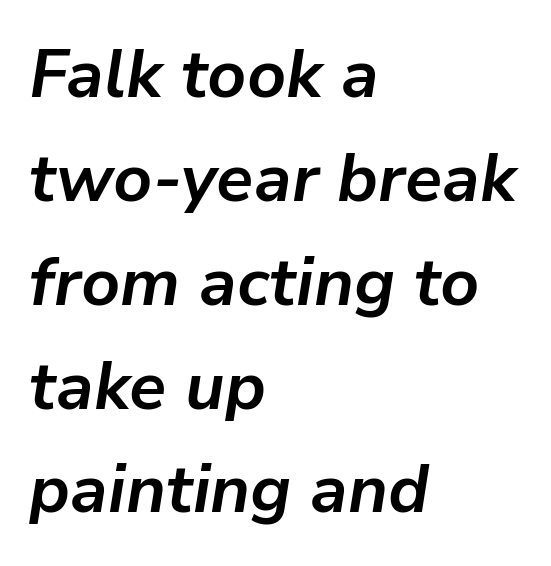
The sample has been set heavy, in full bold. Looks like regular typesetting: each glyph gets only the width it needs. A classic flush-left, rag-right setting is used for this passage. The tracking reads as untouched default to a designer's eye. Rule under the text: the space is simply empty.
